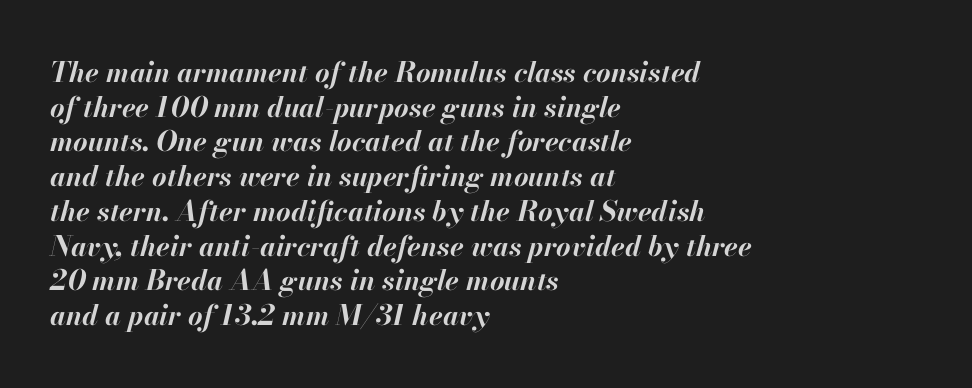
{"italic": "yes", "lean": "right", "slant_degrees": 13, "bold": "yes", "weight": "bold", "width": "normal", "stroke_contrast": "high", "x_height": "small", "monospaced": "no", "underline": "no", "align": "left", "line_spacing_ratio": 1.24, "letter_spacing": "normal", "letter_spacing_em": 0.0, "glyph_px": 28}
